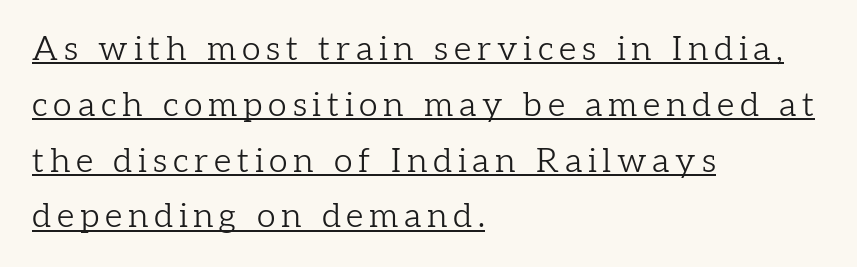
{"serif": "yes", "italic": "no", "bold": "no", "weight": "light", "width": "normal", "stroke_contrast": "low", "x_height": "medium", "monospaced": "no", "underline": "yes", "align": "left", "line_spacing": "normal", "line_spacing_ratio": 1.64, "glyph_px": 34}
